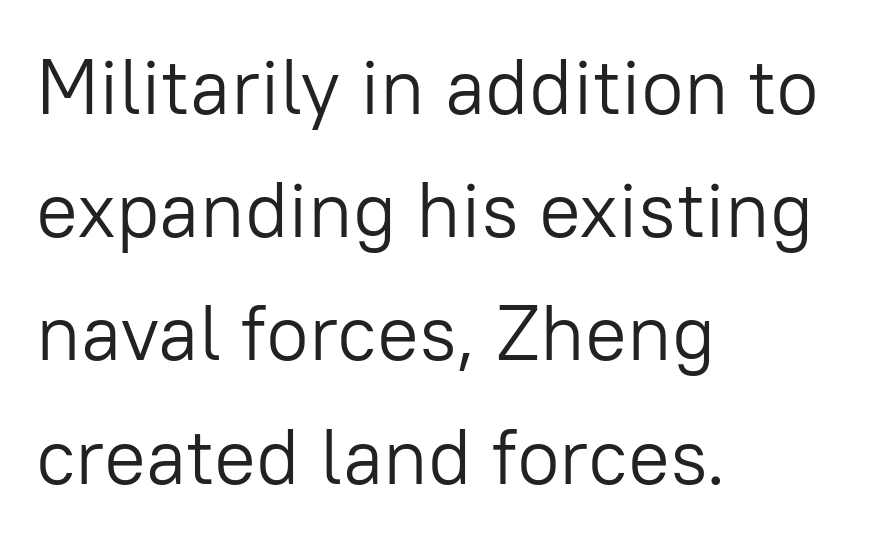
{"serif": "no", "italic": "no", "bold": "no", "weight": "light", "width": "normal", "stroke_contrast": "low", "x_height": "medium", "monospaced": "no", "underline": "no", "align": "left", "line_spacing": "normal", "line_spacing_ratio": 1.58, "letter_spacing": "normal", "letter_spacing_em": 0.0, "glyph_px": 78}
